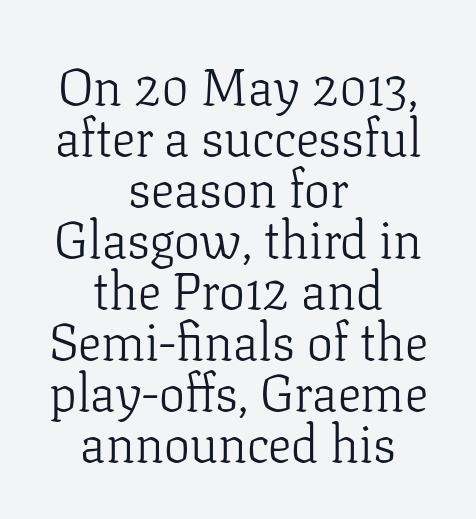
{"serif": "yes", "italic": "no", "bold": "no", "weight": "light", "width": "normal", "stroke_contrast": "low", "x_height": "medium", "monospaced": "no", "underline": "no", "align": "center", "line_spacing": "tight", "line_spacing_ratio": 0.98, "letter_spacing": "normal", "letter_spacing_em": 0.0, "glyph_px": 52}
